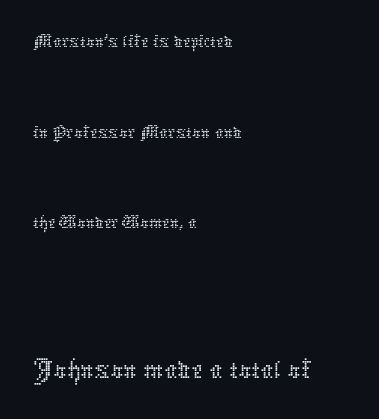
Q: Is the text bold? A: No.
Q: Is the text italic (slanted)? A: No, it is upright.
Q: Is the text underlined? A: No.
Q: How is the paragraph aligned? A: Left-aligned.
Q: Is the spacing between letters normal or unusually wide? A: Normal.
Q: Is the spacing between lines tight, normal or loose? A: Loose.
Q: Which block of text is set in a larger size, the first (top) or the second (bottom)? A: The second (bottom) one.
Q: Width (condensed, normal, or wide)? A: Normal.
Q: Stroke contrast? A: Low.
Q: x-height? A: Medium.
Q: Monospaced? A: No.
